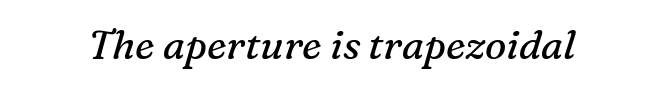
{"serif": "yes", "italic": "yes", "lean": "right", "slant_degrees": 16, "bold": "no", "weight": "regular", "width": "normal", "stroke_contrast": "medium", "x_height": "medium", "monospaced": "no", "underline": "no", "letter_spacing": "normal", "letter_spacing_em": 0.0, "glyph_px": 40}
